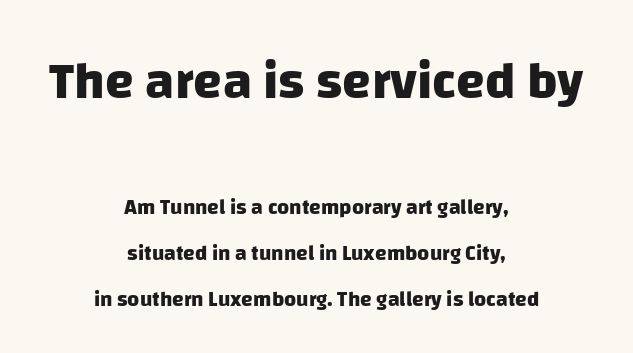
{"serif": "no", "bold": "yes", "weight": "heavy", "width": "normal", "stroke_contrast": "low", "x_height": "large", "monospaced": "no", "underline": "no", "align": "center", "line_spacing": "loose", "line_spacing_ratio": 2.17, "letter_spacing": "normal", "letter_spacing_em": 0.0, "larger_block": "first", "size_ratio": 2.48, "glyph_px": 52}
